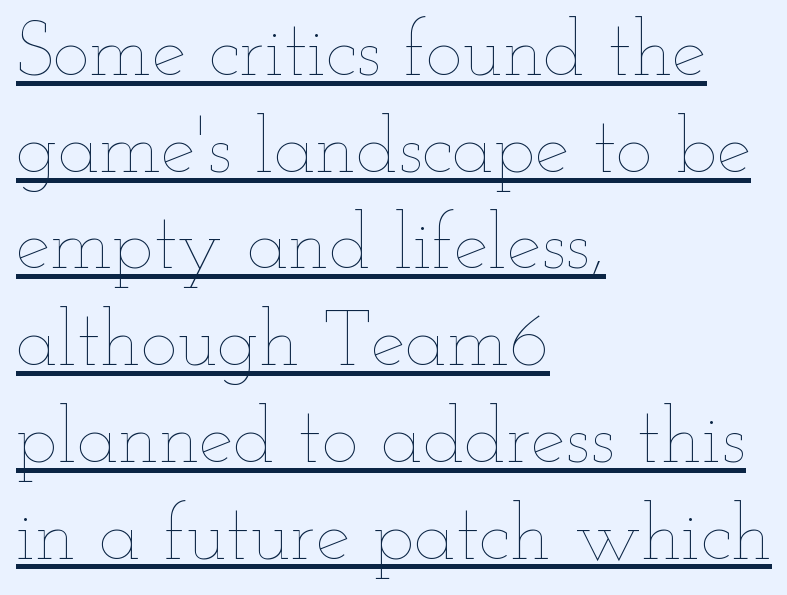
Q: Is the text bold? A: No.
Q: Is the text italic (slanted)? A: No, it is upright.
Q: Is the text underlined? A: Yes.
Q: How is the paragraph aligned? A: Left-aligned.
Q: Is the spacing between letters normal or unusually wide? A: Normal.
Q: Width (condensed, normal, or wide)? A: Wide.
Q: Stroke contrast? A: Low.
Q: x-height? A: Small.
Q: Monospaced? A: No.
